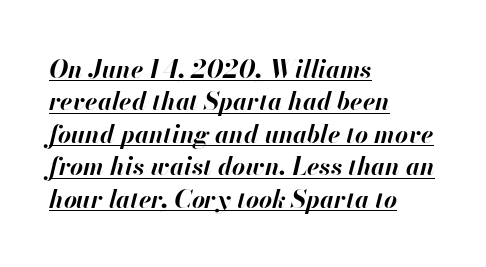
The image shows 25 px bold type, italic (leaning right); set left-aligned, normal line spacing (1.3x), normal letter spacing, underlined.
